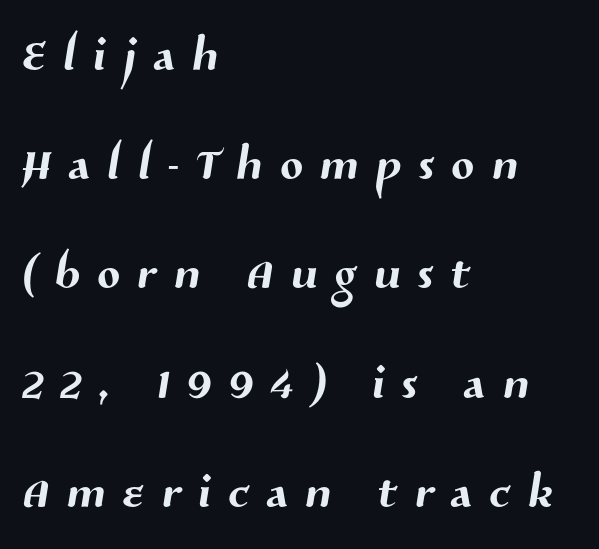
The image shows 67 px sans-serif type; set left-aligned, normal line spacing (1.63x), unusually wide letter spacing (+0.26 em), not underlined; medium stroke contrast and a medium x-height.
